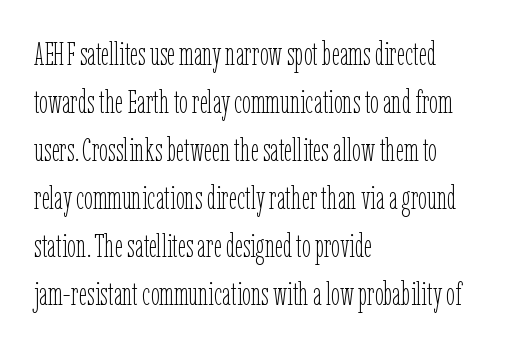
Q: Is the text bold? A: No.
Q: Is the text italic (slanted)? A: No, it is upright.
Q: Is the text underlined? A: No.
Q: How is the paragraph aligned? A: Left-aligned.
Q: Is the spacing between letters normal or unusually wide? A: Normal.
Q: Is the spacing between lines tight, normal or loose? A: Normal.
Q: Width (condensed, normal, or wide)? A: Condensed.
Q: Stroke contrast? A: Low.
Q: x-height? A: Medium.
Q: Monospaced? A: No.
